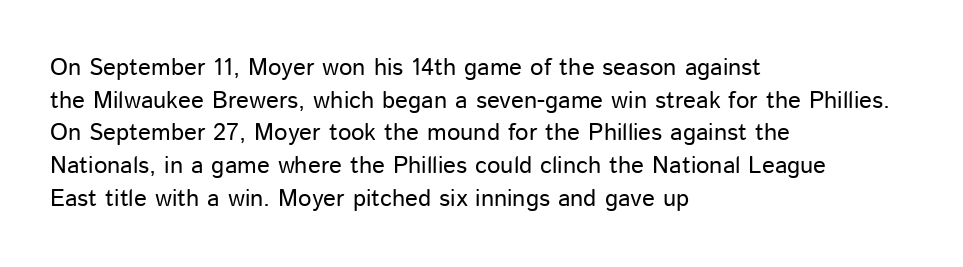
Q: Is the text bold? A: No.
Q: Is the text italic (slanted)? A: No, it is upright.
Q: Is the text underlined? A: No.
Q: How is the paragraph aligned? A: Left-aligned.
Q: Is the spacing between letters normal or unusually wide? A: Normal.
Q: Is the spacing between lines tight, normal or loose? A: Normal.
